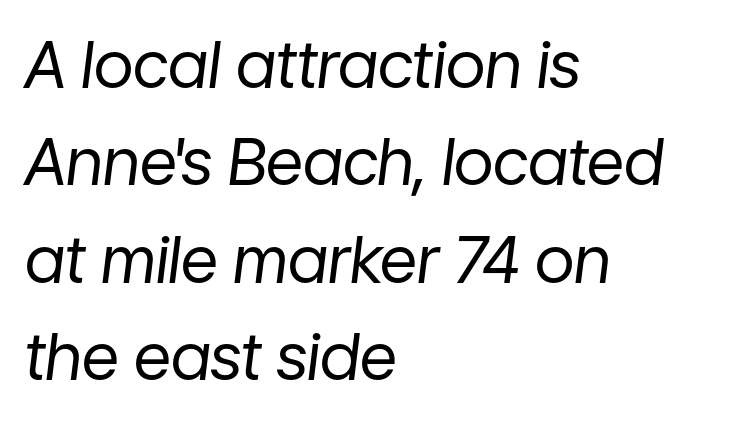
The image shows 65 px regular-weight type, italic (leaning right); set left-aligned, normal line spacing (1.5x), normal letter spacing, not underlined; low stroke contrast and a medium x-height.
